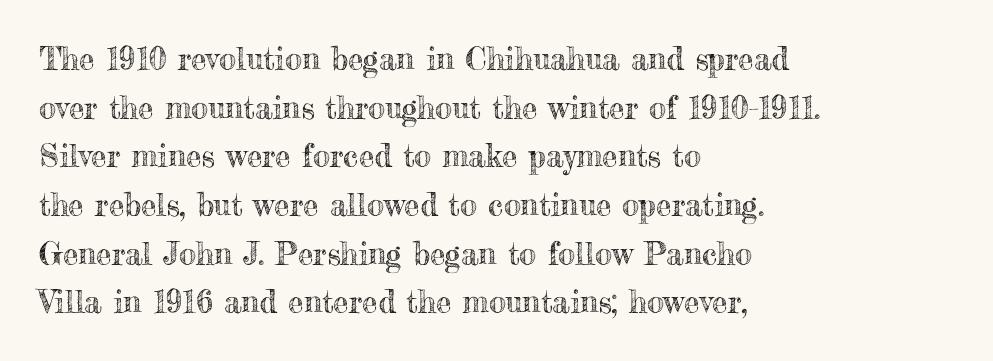
The image shows 31 px text type, upright; set left-aligned, normal line spacing (1.57x), normal letter spacing, not underlined; a small x-height.
